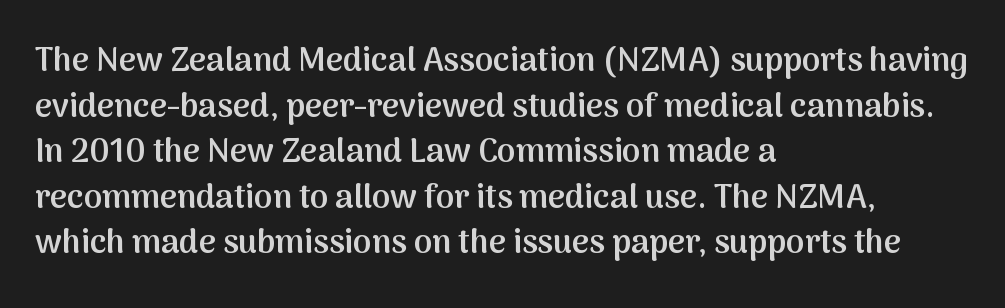
Moderately thickened strokes mark this as semibold type. How would I describe the line gaps? Plain and ordinary. Letters rest on an invisible, unmarked baseline. Here the designer chose a conventional face with non-uniform glyph widths.
